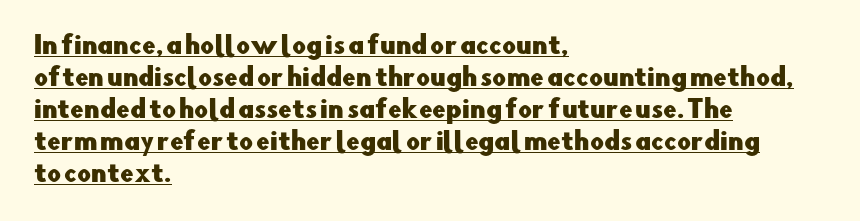
{"italic": "no", "underline": "yes", "align": "left", "line_spacing": "normal", "line_spacing_ratio": 1.33, "letter_spacing": "normal", "letter_spacing_em": 0.0, "glyph_px": 24}
